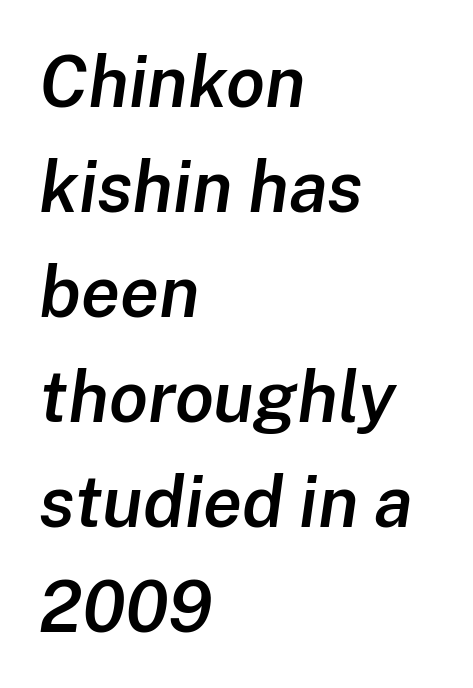
{"italic": "yes", "lean": "right", "slant_degrees": 8, "bold": "semi", "weight": "semibold", "width": "normal", "stroke_contrast": "low", "x_height": "medium", "monospaced": "no", "underline": "no", "align": "left", "line_spacing": "normal", "line_spacing_ratio": 1.48, "letter_spacing": "normal", "letter_spacing_em": 0.0, "glyph_px": 71}
